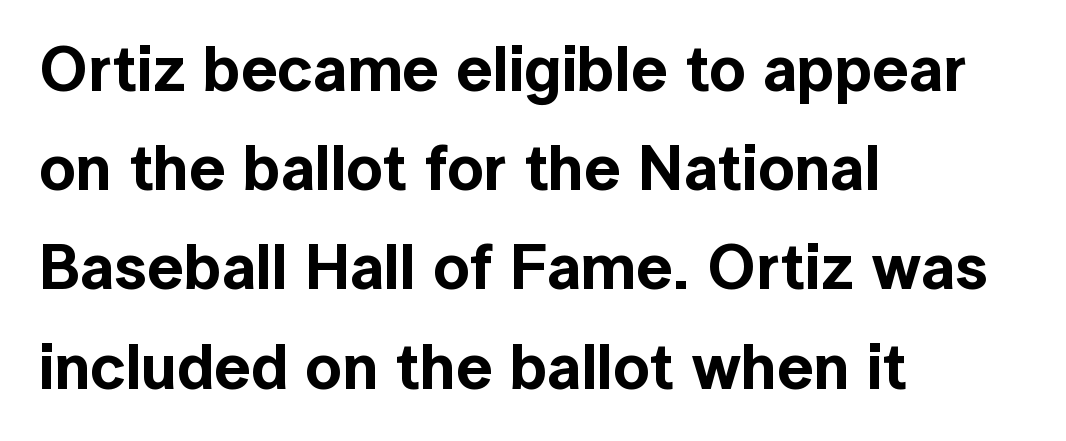
Q: Is the text italic (slanted)? A: No, it is upright.
Q: Is the typeface a serif or a sans-serif typeface? A: Sans-serif.
Q: Is the text underlined? A: No.
Q: How is the paragraph aligned? A: Left-aligned.
Q: Is the spacing between letters normal or unusually wide? A: Normal.
Q: Is the spacing between lines tight, normal or loose? A: Normal.
Q: Width (condensed, normal, or wide)? A: Normal.
Q: x-height? A: Medium.
Q: Monospaced? A: No.
